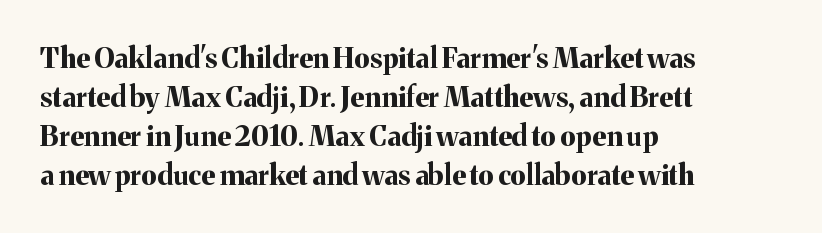
The image shows 28 px bold serif type, upright; set left-aligned, normal line spacing (1.39x), normal letter spacing, not underlined; medium stroke contrast and a medium x-height.
